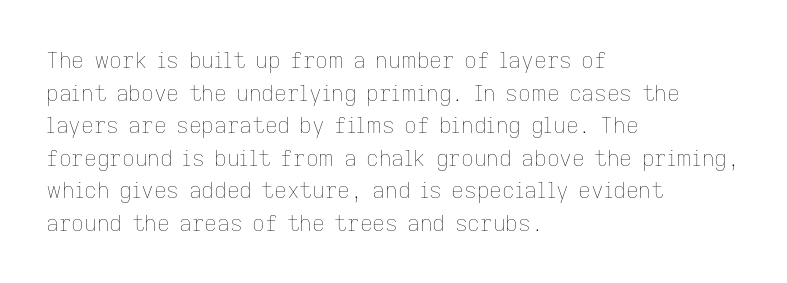
Q: Is the text bold? A: No.
Q: Is the text italic (slanted)? A: No, it is upright.
Q: Is the text underlined? A: No.
Q: How is the paragraph aligned? A: Left-aligned.
Q: Is the spacing between letters normal or unusually wide? A: Normal.
Q: Is the spacing between lines tight, normal or loose? A: Normal.
